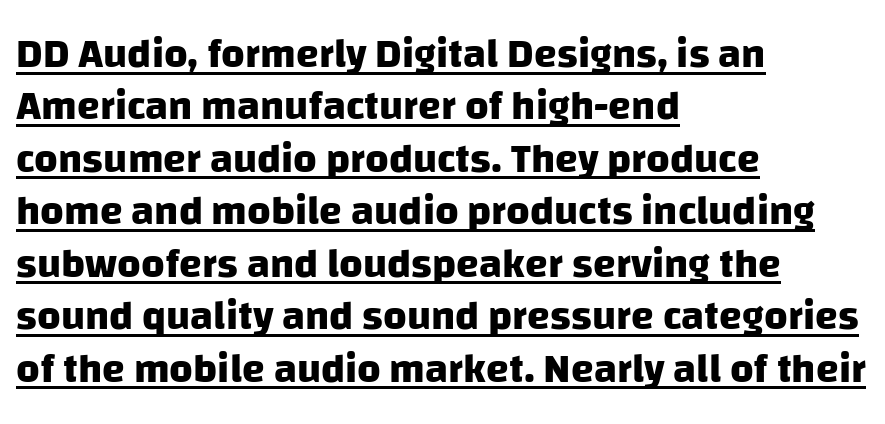
The image shows 41 px heavy sans-serif type; set left-aligned, normal line spacing (1.28x), normal letter spacing, underlined; low stroke contrast and a large x-height.
